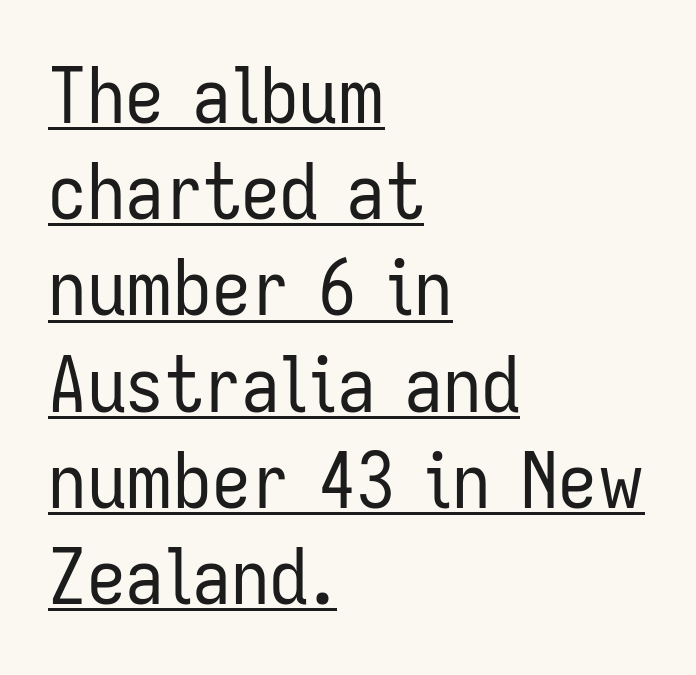
Left-aligned paragraph, ragged on the right. The weight would be labelled regular, book, light, or lighter still. The lettering stays uniformly vertical, giving the passage a roman look. Glance below the letters and you will spot a drawn line. The lines sit at an ordinary, default distance from one another.
